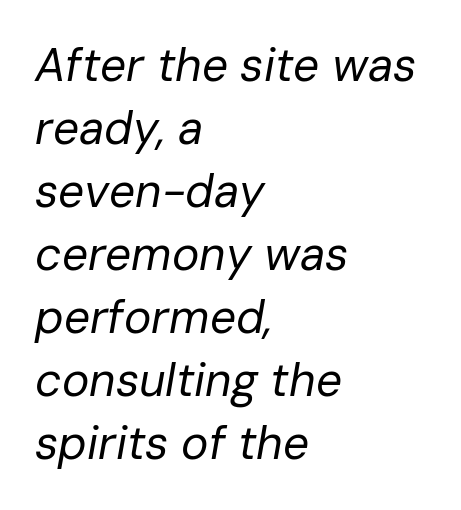
The typography opts for an oblique posture over an upright one. The letters advance in unequal steps, a hallmark of proportional type. Interline gaps are of average width in this sample. Left-aligned paragraph, ragged on the right.
